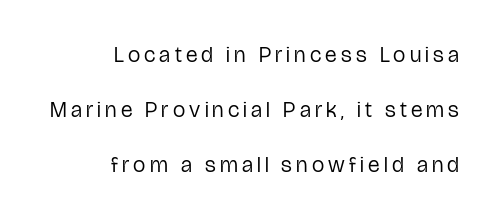
Q: Is the text bold? A: No.
Q: Is the text italic (slanted)? A: No, it is upright.
Q: Is the text underlined? A: No.
Q: How is the paragraph aligned? A: Right-aligned.
Q: Is the spacing between lines tight, normal or loose? A: Loose.
